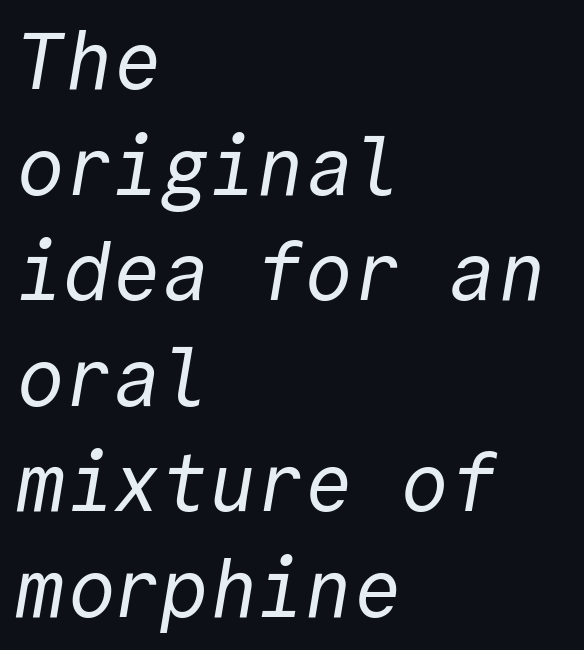
{"serif": "no", "bold": "no", "weight": "regular", "width": "normal", "x_height": "medium", "monospaced": "yes", "underline": "no", "align": "left", "line_spacing": "normal", "line_spacing_ratio": 1.32, "letter_spacing": "normal", "letter_spacing_em": 0.0, "glyph_px": 80}
